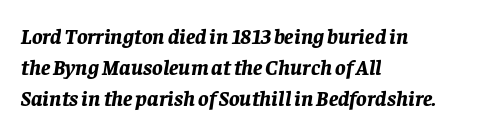
{"italic": "yes", "lean": "right", "slant_degrees": 8, "bold": "yes", "underline": "no", "align": "left", "line_spacing": "normal", "line_spacing_ratio": 1.42, "letter_spacing": "normal", "letter_spacing_em": 0.0, "glyph_px": 22}
